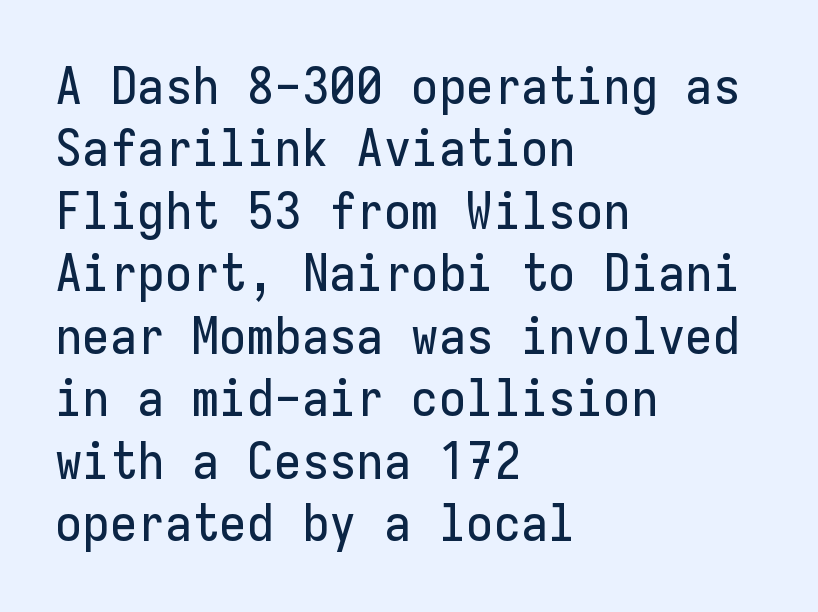
{"serif": "no", "italic": "no", "width": "normal", "stroke_contrast": "low", "x_height": "medium", "monospaced": "yes", "underline": "no", "align": "left", "line_spacing": "normal", "line_spacing_ratio": 1.25, "letter_spacing": "normal", "letter_spacing_em": 0.0, "glyph_px": 50}
